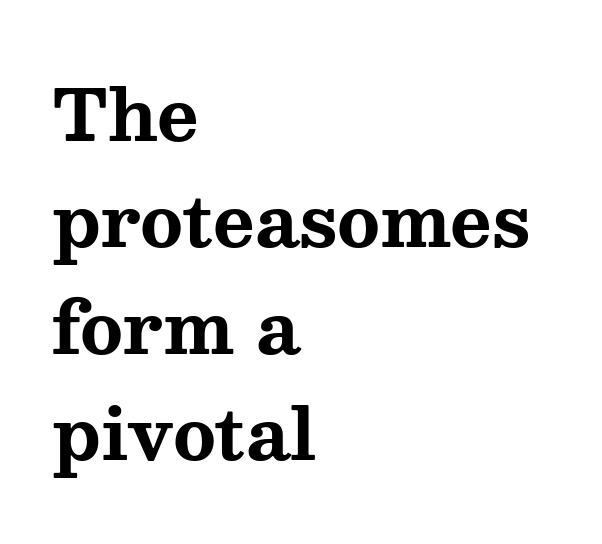
Q: Is the text bold? A: Yes.
Q: Is the text italic (slanted)? A: No, it is upright.
Q: Is the typeface a serif or a sans-serif typeface? A: Serif.
Q: Is the text underlined? A: No.
Q: How is the paragraph aligned? A: Left-aligned.
Q: Is the spacing between letters normal or unusually wide? A: Normal.
Q: Is the spacing between lines tight, normal or loose? A: Normal.
Q: Width (condensed, normal, or wide)? A: Wide.
Q: Stroke contrast? A: Medium.
Q: x-height? A: Medium.
Q: Monospaced? A: No.
